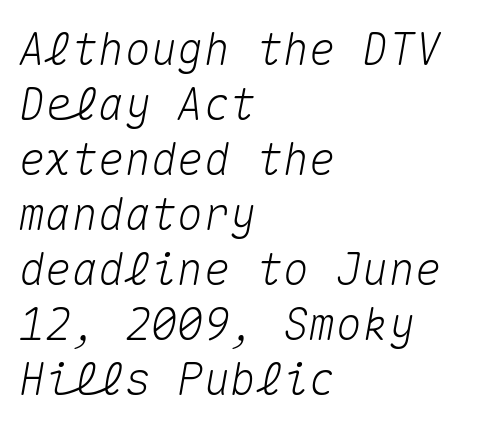
The image shows 44 px text type, italic (leaning right), monospaced; set left-aligned, normal line spacing (1.25x), normal letter spacing, not underlined; medium stroke contrast and a medium x-height.
